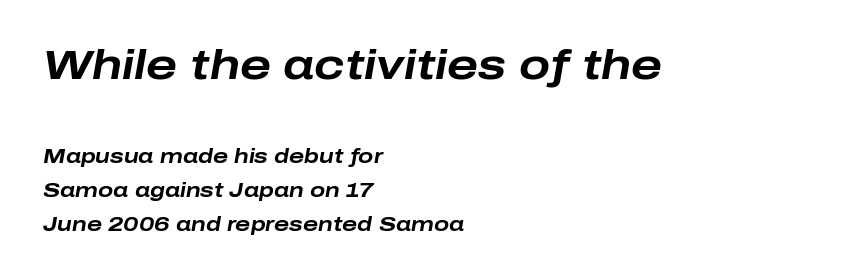
{"italic": "yes", "lean": "right", "slant_degrees": 10, "bold": "yes", "weight": "bold", "width": "wide", "stroke_contrast": "low", "x_height": "medium", "monospaced": "no", "underline": "no", "align": "left", "line_spacing": "normal", "line_spacing_ratio": 1.69, "letter_spacing": "normal", "letter_spacing_em": 0.0, "larger_block": "first", "size_ratio": 2.05, "glyph_px": 41}
